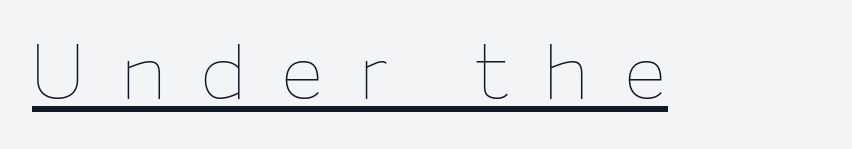
The image shows 78 px thin type, upright; set unusually wide letter spacing (+0.44 em), underlined; low stroke contrast and a medium x-height.
